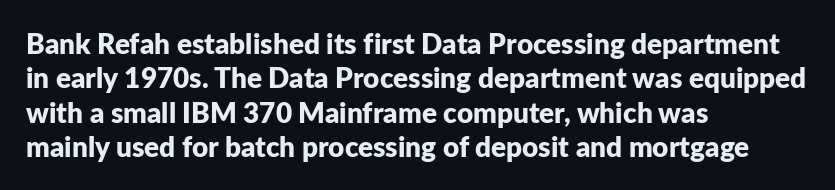
{"serif": "no", "italic": "no", "bold": "yes", "weight": "bold", "width": "normal", "stroke_contrast": "low", "x_height": "medium", "monospaced": "no", "underline": "no", "align": "left", "line_spacing_ratio": 1.23, "letter_spacing": "normal", "letter_spacing_em": 0.0, "glyph_px": 28}
